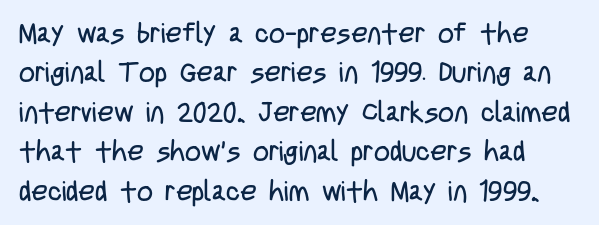
Tracking value appears to be zero — textbook default spacing. I'd call this a sans setting — the letters go barefoot. Clear beneath every line of the passage. Each stroke keeps to a modest, everyday thickness or less. Notice how the stems are strictly vertical — no italics here. Normally led — the rows are evenly, conventionally spaced.
